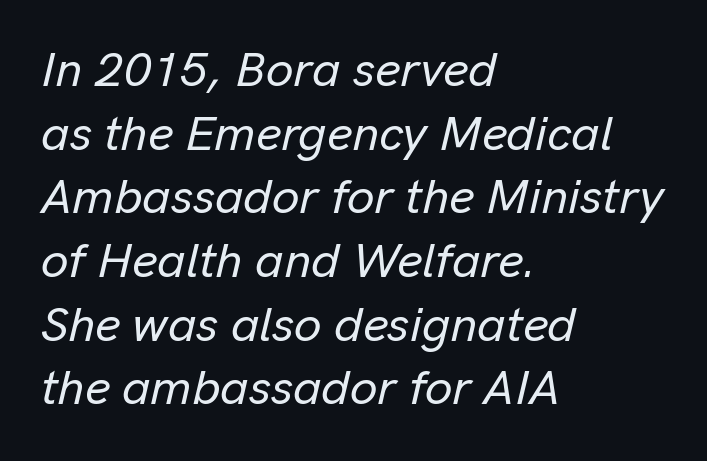
The image shows 49 px text type, italic (leaning right); set left-aligned, normal line spacing (1.3x), normal letter spacing, not underlined; low stroke contrast and a medium x-height.
